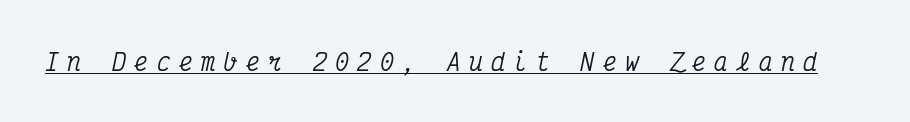
Q: Is the text italic (slanted)? A: Yes, it leans right by about 12 degrees.
Q: Is the text underlined? A: Yes.
Q: Is the spacing between letters normal or unusually wide? A: Unusually wide.
